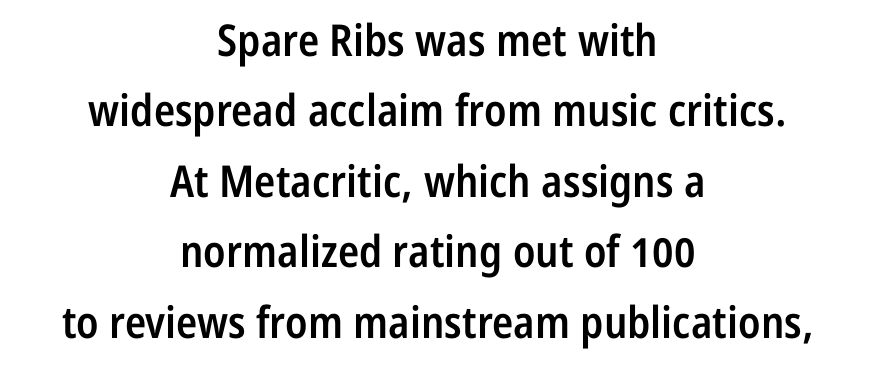
The image shows 44 px semibold, condensed sans-serif type, upright; set centered, normal line spacing (1.6x), normal letter spacing, not underlined; low stroke contrast and a medium x-height.
